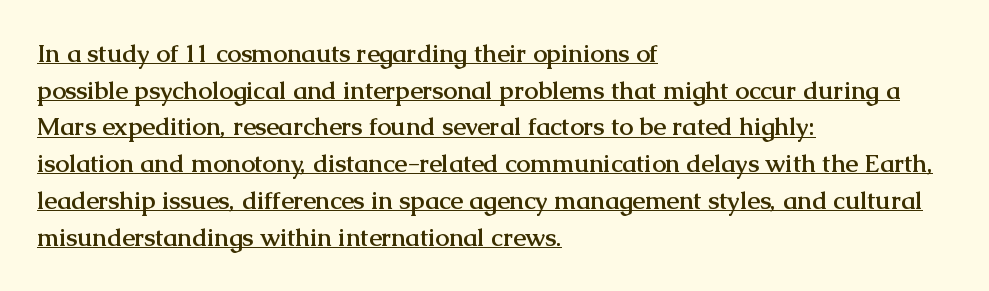
The image shows 25 px bold type, upright; set left-aligned, normal line spacing (1.47x), normal letter spacing, underlined.
